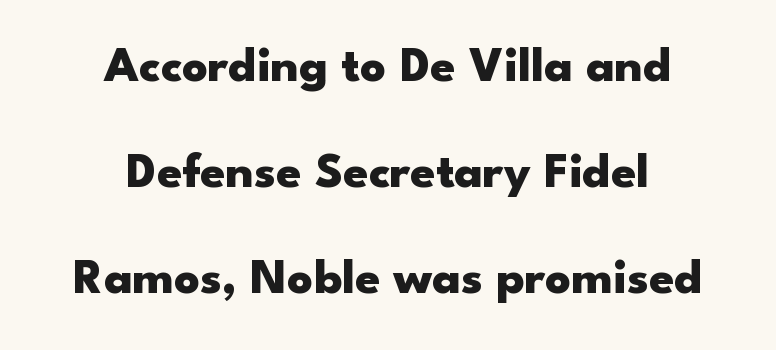
{"serif": "no", "italic": "no", "bold": "yes", "weight": "heavy", "width": "wide", "stroke_contrast": "low", "x_height": "small", "monospaced": "no", "underline": "no", "align": "center", "line_spacing": "loose", "line_spacing_ratio": 2.12, "letter_spacing": "normal", "letter_spacing_em": 0.0, "glyph_px": 50}
